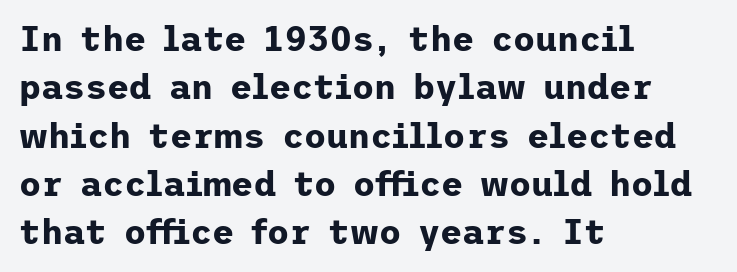
Q: Is the text bold? A: Yes.
Q: Is the text italic (slanted)? A: No, it is upright.
Q: Is the typeface a serif or a sans-serif typeface? A: Sans-serif.
Q: Is the text underlined? A: No.
Q: How is the paragraph aligned? A: Left-aligned.
Q: Is the spacing between letters normal or unusually wide? A: Normal.
Q: Is the spacing between lines tight, normal or loose? A: Normal.
Q: Width (condensed, normal, or wide)? A: Normal.
Q: Stroke contrast? A: Low.
Q: x-height? A: Medium.
